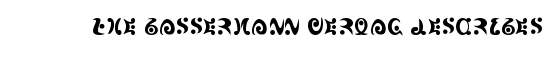
Q: Is the text italic (slanted)? A: No, it is upright.
Q: Is the text underlined? A: No.
Q: Is the spacing between letters normal or unusually wide? A: Normal.
